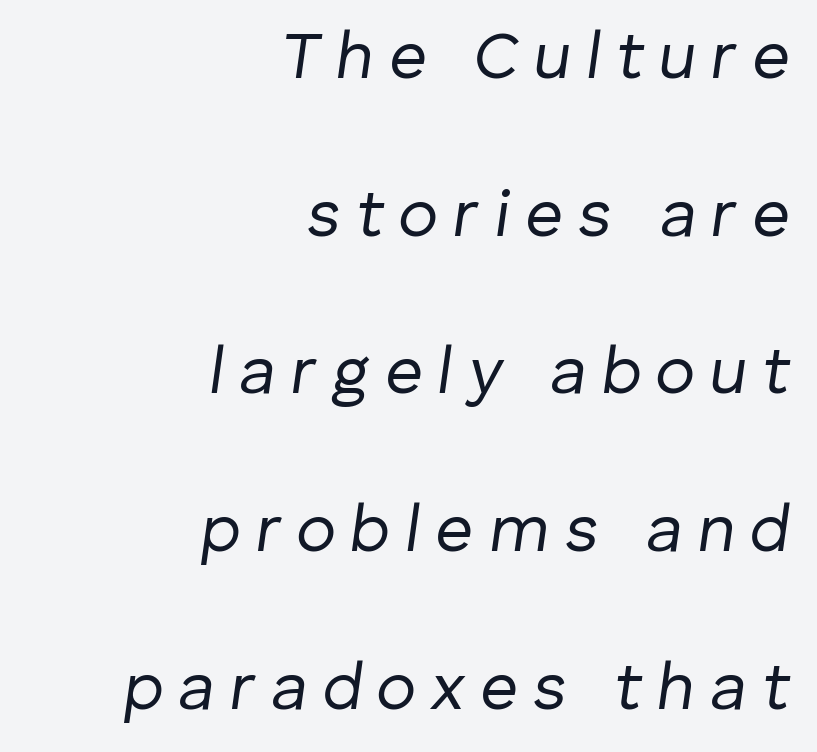
Q: Is the text bold? A: No.
Q: Is the text italic (slanted)? A: Yes, it leans right by about 8 degrees.
Q: Is the text underlined? A: No.
Q: How is the paragraph aligned? A: Right-aligned.
Q: Is the spacing between letters normal or unusually wide? A: Unusually wide.
Q: Is the spacing between lines tight, normal or loose? A: Loose.
Q: Width (condensed, normal, or wide)? A: Normal.
Q: Stroke contrast? A: Low.
Q: x-height? A: Medium.
Q: Monospaced? A: No.
